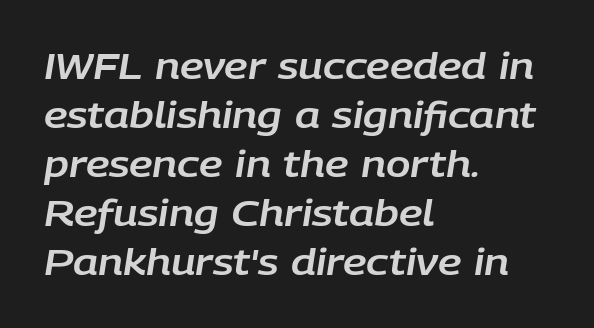
Regarding leading, the lines here are spaced in the standard way. These lines were composed using italics. The paragraph shown leans on its left margin. Note the varied advance widths — an 'i' is clearly narrower than an 'm'. The line texture is even and compact thanks to regular tracking. The strip under each line holds only bare page.
